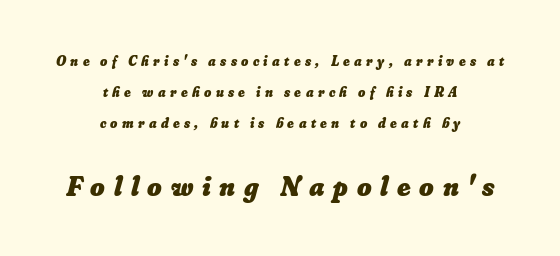
Reading down the block, each line starts at a different indent, mirrored at its end. Look at the tracking — it's clearly loosened, letters drifting apart. Block two is the big one; block one sits smaller above it. Vertical spacing — loose.
